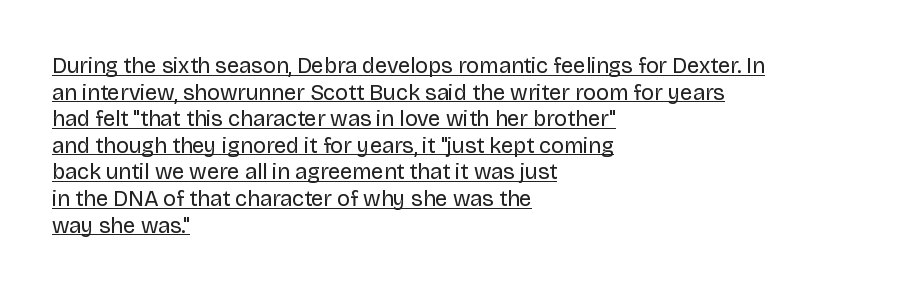
Q: Is the text bold? A: No.
Q: Is the text italic (slanted)? A: No, it is upright.
Q: Is the text underlined? A: Yes.
Q: How is the paragraph aligned? A: Left-aligned.
Q: Is the spacing between letters normal or unusually wide? A: Normal.
